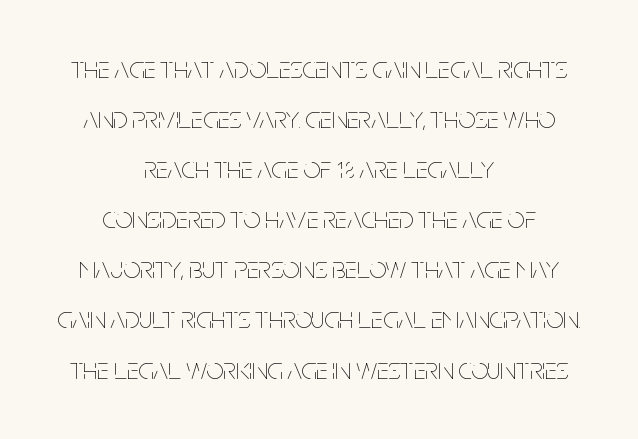
Q: Is the text bold? A: No.
Q: Is the text italic (slanted)? A: No, it is upright.
Q: Is the text underlined? A: No.
Q: How is the paragraph aligned? A: Centered.
Q: Is the spacing between letters normal or unusually wide? A: Normal.
Q: Is the spacing between lines tight, normal or loose? A: Normal.
Q: Width (condensed, normal, or wide)? A: Condensed.
Q: Stroke contrast? A: Low.
Q: x-height? A: Large.
Q: Monospaced? A: No.
